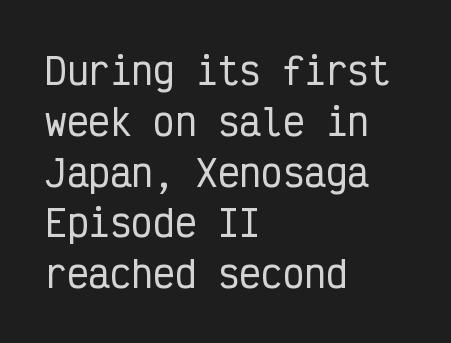
Regular leading. This sample has the even, mechanical cadence of fixed-width lettering. Which margin do the lines hug? The left one — the right edge is uneven. Letters rest on an invisible, unmarked baseline.
